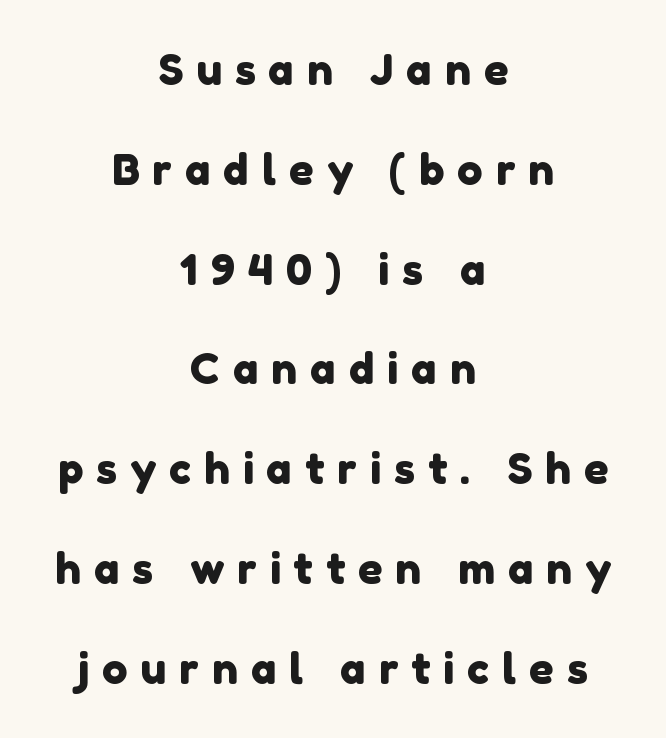
Every row of glyphs is offset so its center matches the block's center. Note the varied advance widths — an 'i' is clearly narrower than an 'm'. The designer dialed line spacing up above the default. Rule under the text: the space is simply empty. The text was rendered using a sans face with plain stroke endings.
